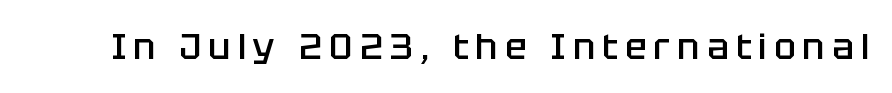
{"serif": "no", "italic": "no", "bold": "semi", "weight": "semibold", "width": "normal", "stroke_contrast": "low", "x_height": "large", "monospaced": "no", "underline": "no", "letter_spacing": "wide", "letter_spacing_em": 0.2, "glyph_px": 36}
